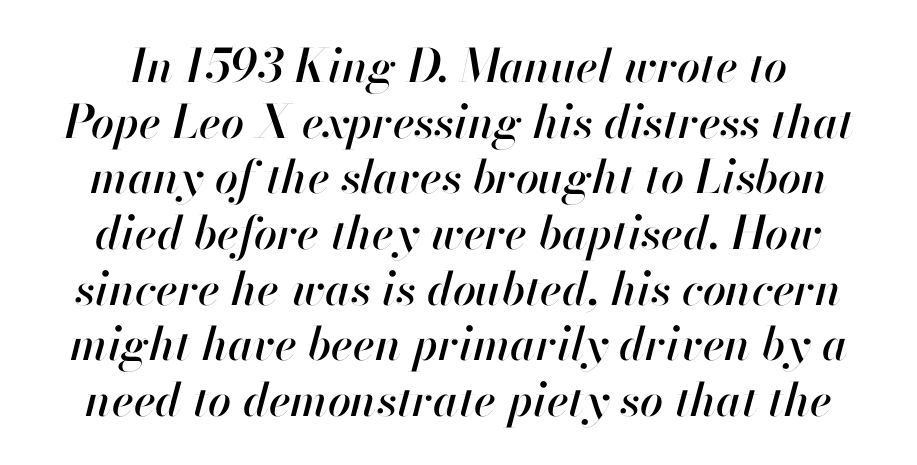
Q: Is the text italic (slanted)? A: Yes, it leans right by about 13 degrees.
Q: Is the text underlined? A: No.
Q: How is the paragraph aligned? A: Centered.
Q: Is the spacing between letters normal or unusually wide? A: Normal.
Q: Width (condensed, normal, or wide)? A: Normal.
Q: Stroke contrast? A: High.
Q: x-height? A: Small.
Q: Monospaced? A: No.
